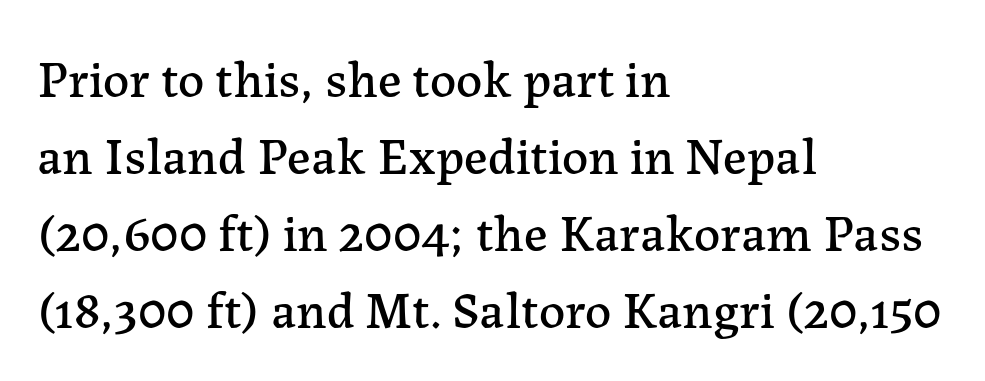
The face used here is proportionally spaced, like ordinary book or web type. Nothing unusual about the tracking: characters are spaced as the font intends. The gap between lines stays unmarked. When letters stand straight like this, we call the style roman or upright. A student would call this left alignment; a typographer would say flush left, rag right.
